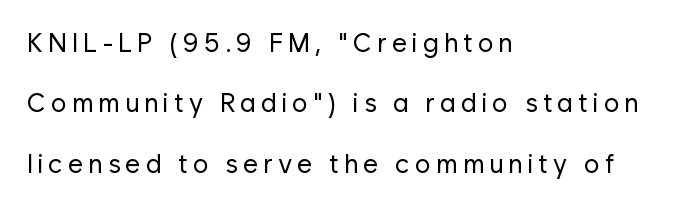
Q: Is the text bold? A: No.
Q: Is the text italic (slanted)? A: No, it is upright.
Q: Is the text underlined? A: No.
Q: How is the paragraph aligned? A: Left-aligned.
Q: Is the spacing between letters normal or unusually wide? A: Unusually wide.
Q: Is the spacing between lines tight, normal or loose? A: Loose.
